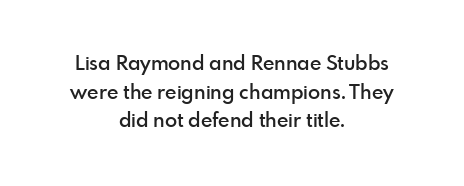
Clear beneath every line of the passage. Nothing unusual about the tracking: characters are spaced as the font intends. Upright lettering throughout. Compared with an ordinary text face, these strokes are moderately heavier — a semibold.
